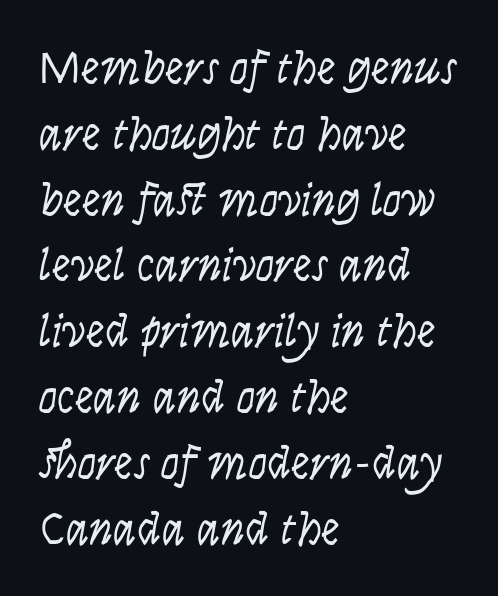
{"italic": "yes", "lean": "right", "slant_degrees": 9, "bold": "no", "weight": "light", "width": "condensed", "stroke_contrast": "low", "x_height": "large", "monospaced": "no", "underline": "no", "align": "left", "line_spacing": "normal", "line_spacing_ratio": 1.4, "letter_spacing": "normal", "letter_spacing_em": 0.0, "glyph_px": 47}
